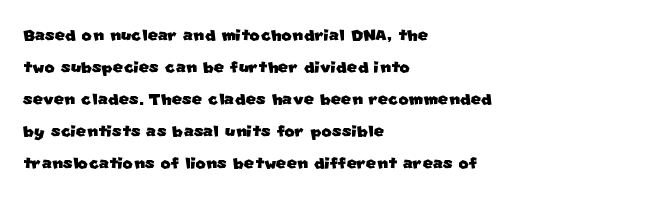
{"underline": "no", "align": "left", "line_spacing": "normal", "line_spacing_ratio": 1.46, "letter_spacing": "normal", "letter_spacing_em": 0.0, "glyph_px": 22}
